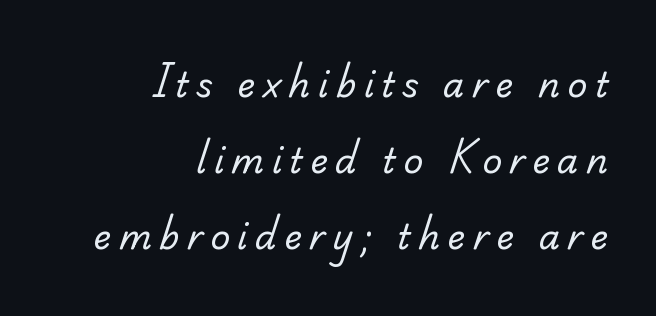
Q: Is the text bold? A: No.
Q: Is the typeface a serif or a sans-serif typeface? A: Serif.
Q: Is the text underlined? A: No.
Q: How is the paragraph aligned? A: Right-aligned.
Q: Is the spacing between letters normal or unusually wide? A: Unusually wide.
Q: Is the spacing between lines tight, normal or loose? A: Loose.
Q: Width (condensed, normal, or wide)? A: Normal.
Q: Stroke contrast? A: Low.
Q: x-height? A: Small.
Q: Monospaced? A: No.
